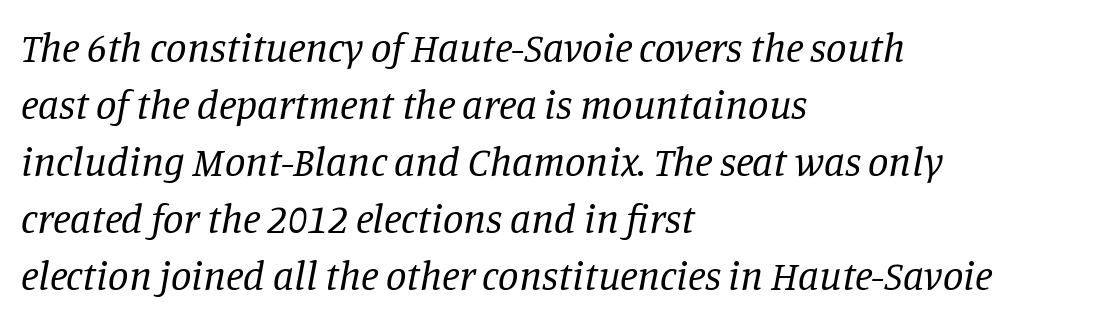
What stands out about the letter spacing? Nothing — it is the standard amount. You can tell it's italic because the verticals aren't actually vertical. Serif or sans? Serif — the stroke terminals have little feet. Any mark beneath the type? The region is blank.
